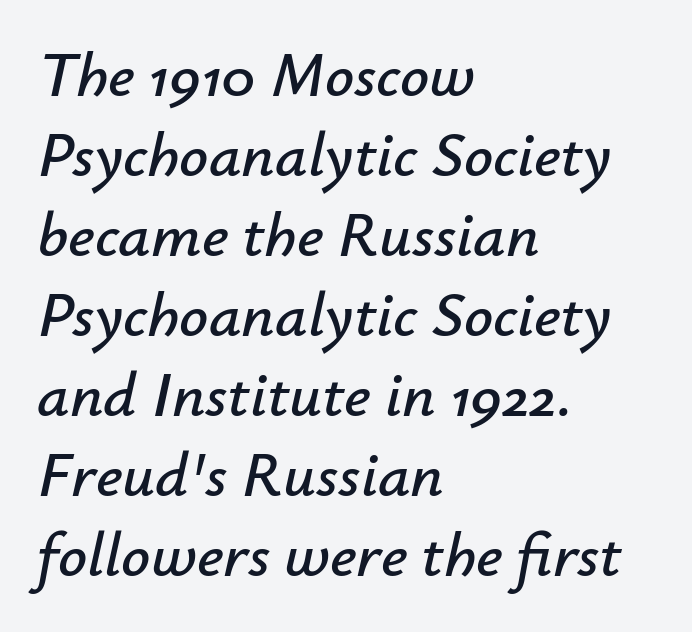
Q: Is the text italic (slanted)? A: Yes, it leans right by about 12 degrees.
Q: Is the text underlined? A: No.
Q: How is the paragraph aligned? A: Left-aligned.
Q: Is the spacing between letters normal or unusually wide? A: Normal.
Q: Is the spacing between lines tight, normal or loose? A: Normal.
Q: Width (condensed, normal, or wide)? A: Normal.
Q: Stroke contrast? A: Low.
Q: x-height? A: Small.
Q: Monospaced? A: No.
